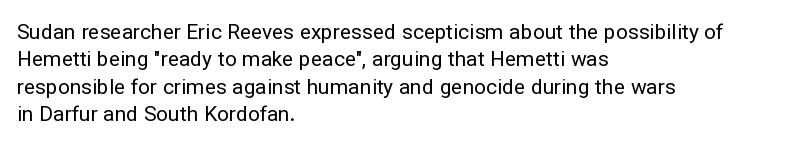
Reading down the block, your eye returns to a fixed left position each line. The weight tops out at a normal text grade. Interline gaps are of average width in this sample. The letters sit at their default tracking, neither squeezed nor spread.
